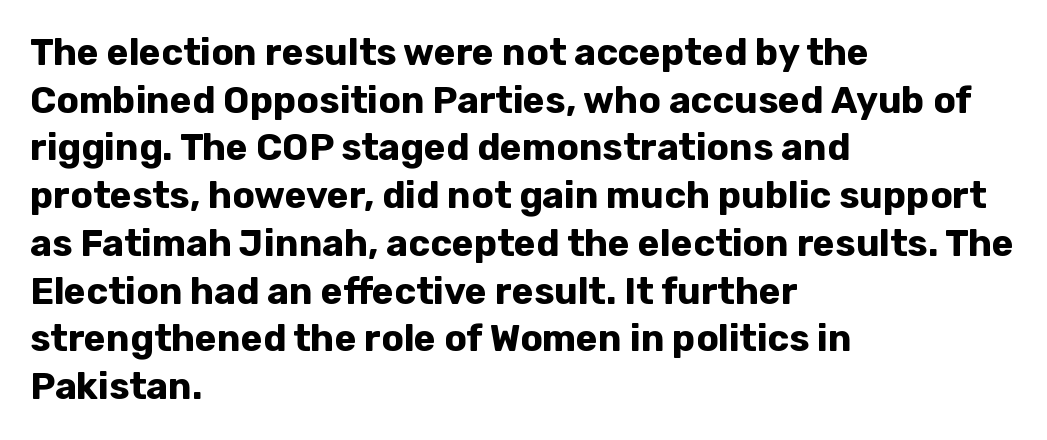
Q: Is the text bold? A: Yes.
Q: Is the text italic (slanted)? A: No, it is upright.
Q: Is the typeface a serif or a sans-serif typeface? A: Sans-serif.
Q: Is the text underlined? A: No.
Q: How is the paragraph aligned? A: Left-aligned.
Q: Is the spacing between letters normal or unusually wide? A: Normal.
Q: Is the spacing between lines tight, normal or loose? A: Normal.
Q: Width (condensed, normal, or wide)? A: Normal.
Q: Stroke contrast? A: Low.
Q: x-height? A: Medium.
Q: Monospaced? A: No.
